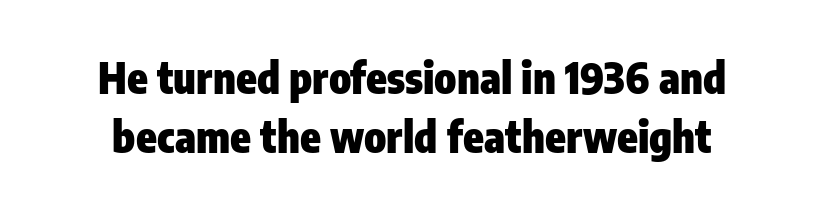
The image shows 42 px heavy, condensed sans-serif type, upright; set normal line spacing (1.41x), normal letter spacing, not underlined; low stroke contrast and a medium x-height.
